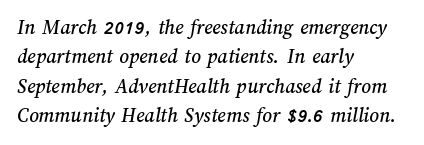
{"underline": "no", "align": "left", "line_spacing": "normal", "line_spacing_ratio": 1.4, "letter_spacing": "normal", "letter_spacing_em": 0.0, "glyph_px": 21}
